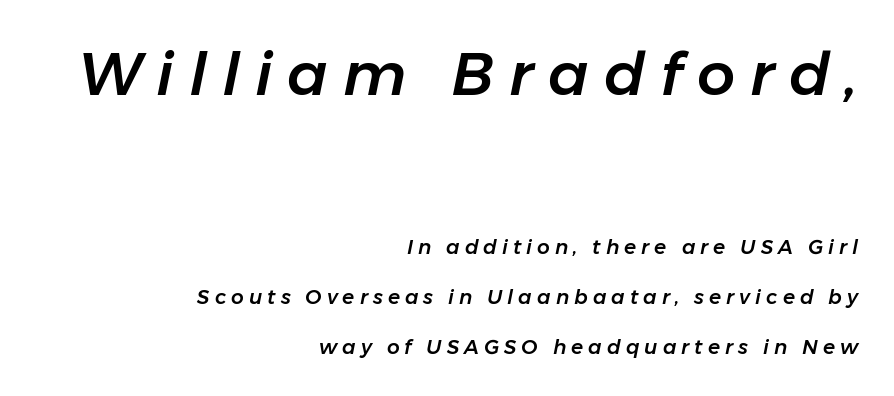
{"italic": "yes", "lean": "right", "slant_degrees": 11, "width": "normal", "stroke_contrast": "low", "x_height": "medium", "monospaced": "no", "underline": "no", "align": "right", "line_spacing": "loose", "line_spacing_ratio": 2.5, "letter_spacing": "wide", "letter_spacing_em": 0.25, "larger_block": "first", "size_ratio": 3.0, "glyph_px": 60}
